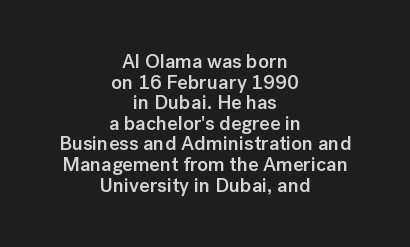
The image shows 20 px text type, upright; set centered, tight line spacing (1.03x), normal letter spacing, not underlined.
